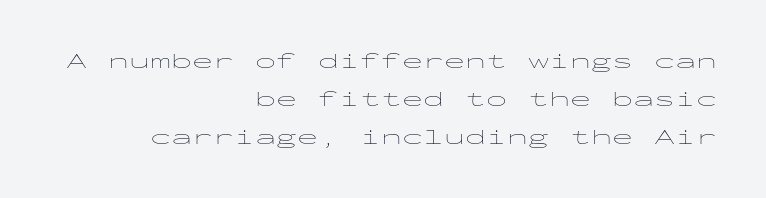
The image shows 21 px text type, upright; set right-aligned, line spacing 1.81x, normal letter spacing, not underlined.
